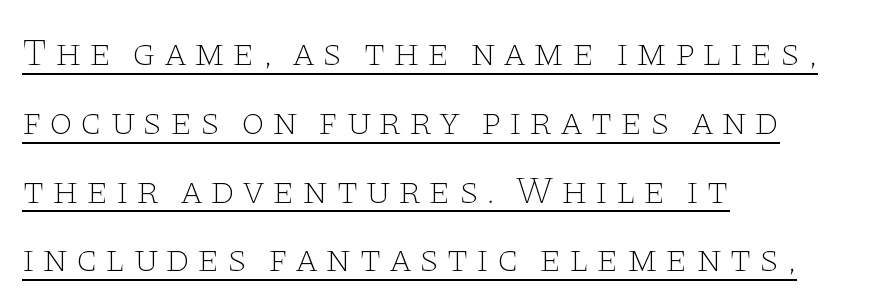
Q: Is the text bold? A: No.
Q: Is the text italic (slanted)? A: No, it is upright.
Q: Is the typeface a serif or a sans-serif typeface? A: Serif.
Q: Is the text underlined? A: Yes.
Q: How is the paragraph aligned? A: Left-aligned.
Q: Width (condensed, normal, or wide)? A: Wide.
Q: Stroke contrast? A: Low.
Q: x-height? A: Large.
Q: Monospaced? A: No.
